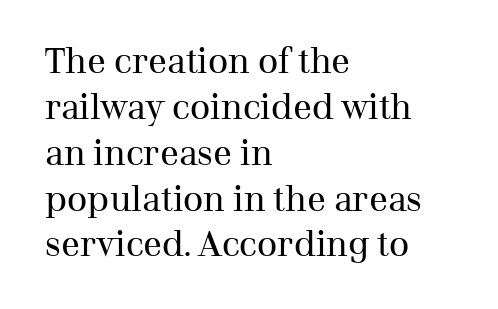
{"serif": "yes", "italic": "no", "bold": "no", "weight": "regular", "width": "normal", "stroke_contrast": "medium", "x_height": "medium", "monospaced": "no", "underline": "no", "align": "left", "line_spacing": "normal", "line_spacing_ratio": 1.31, "letter_spacing": "normal", "letter_spacing_em": 0.0, "glyph_px": 35}
